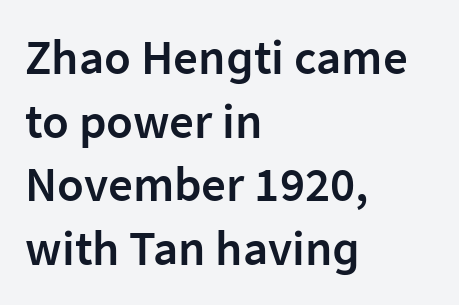
The image shows 49 px semibold sans-serif type, upright; set left-aligned, normal line spacing (1.3x), normal letter spacing, not underlined; low stroke contrast and a medium x-height.
